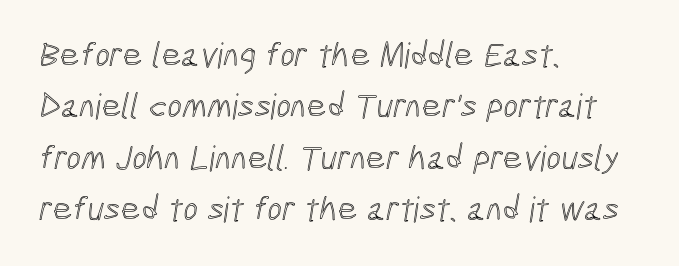
Spacing between characters is what you'd get straight out of the box. Vertically, the passage feels balanced, rows spaced as you'd expect. The passage shown is not underscored anywhere. Short and long lines alike share a common starting point at left. This sample has the flowing, uneven cadence of proportional lettering.
